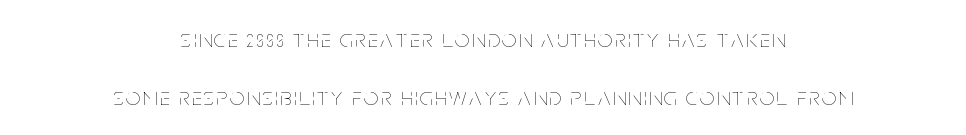
The image shows 25 px text type, upright; set centered, loose line spacing (2.33x), not underlined.
